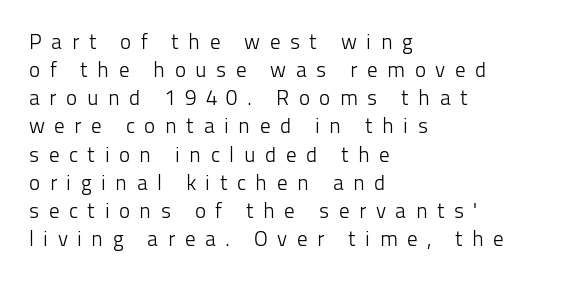
Q: Is the text bold? A: No.
Q: Is the text italic (slanted)? A: No, it is upright.
Q: Is the text underlined? A: No.
Q: How is the paragraph aligned? A: Left-aligned.
Q: Is the spacing between letters normal or unusually wide? A: Unusually wide.
Q: Is the spacing between lines tight, normal or loose? A: Normal.
